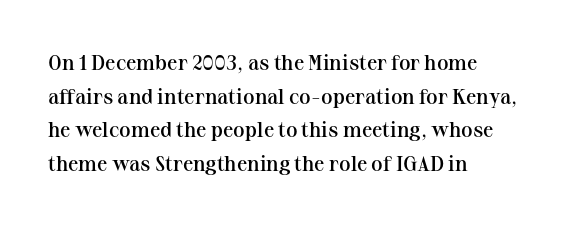
Q: Is the text bold? A: Semi-bold.
Q: Is the text italic (slanted)? A: No, it is upright.
Q: Is the text underlined? A: No.
Q: How is the paragraph aligned? A: Left-aligned.
Q: Is the spacing between letters normal or unusually wide? A: Normal.
Q: Is the spacing between lines tight, normal or loose? A: Normal.
